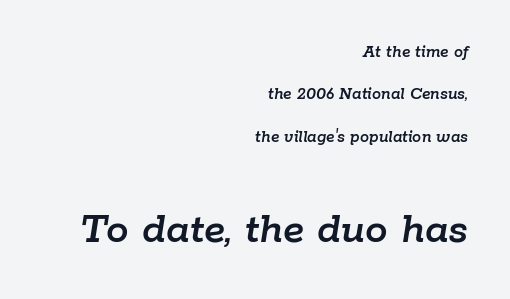
The image shows 45 px text type, italic (leaning right); set right-aligned, loose line spacing (2.35x), normal letter spacing, not underlined; the second (bottom) block is 2.5x larger; low stroke contrast and a medium x-height.
